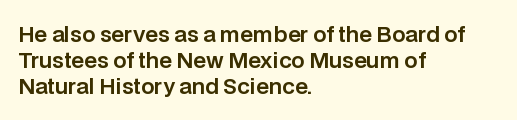
{"italic": "no", "underline": "no", "align": "left", "line_spacing": "normal", "line_spacing_ratio": 1.25, "letter_spacing": "normal", "letter_spacing_em": 0.0, "glyph_px": 21}
